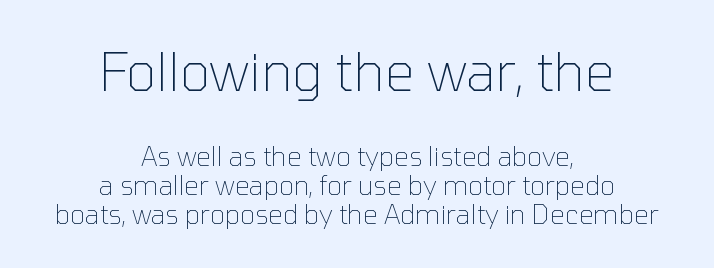
The image shows 53 px thin sans-serif type, upright; set centered, tight line spacing (1.12x), normal letter spacing, not underlined; the first (top) block is 2.04x larger; low stroke contrast and a medium x-height.
